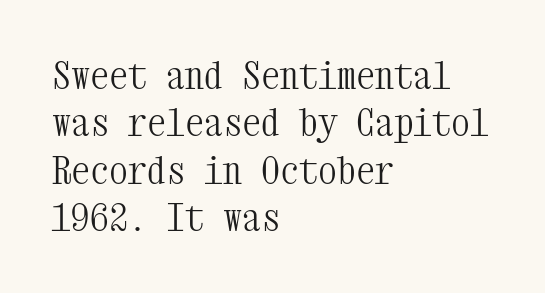
{"serif": "yes", "italic": "no", "bold": "no", "weight": "light", "width": "condensed", "stroke_contrast": "medium", "x_height": "medium", "monospaced": "yes", "underline": "no", "align": "left", "line_spacing": "normal", "line_spacing_ratio": 1.25, "letter_spacing": "normal", "letter_spacing_em": 0.0, "glyph_px": 38}
